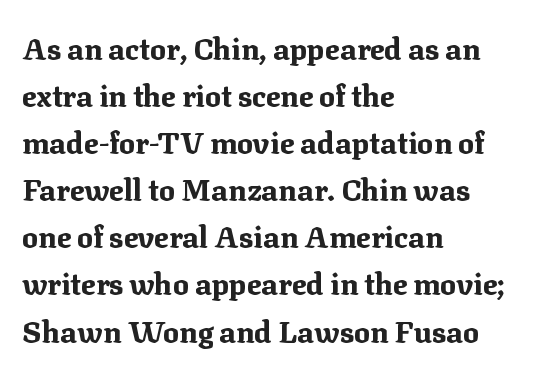
{"serif": "yes", "italic": "no", "bold": "yes", "weight": "bold", "width": "normal", "stroke_contrast": "medium", "x_height": "medium", "monospaced": "no", "underline": "no", "align": "left", "line_spacing": "normal", "line_spacing_ratio": 1.57, "letter_spacing": "normal", "letter_spacing_em": 0.0, "glyph_px": 30}
